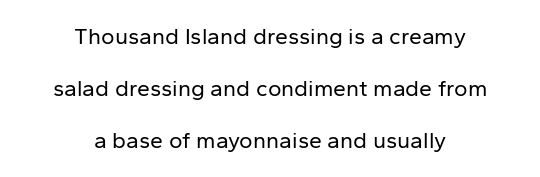
{"italic": "no", "bold": "no", "underline": "no", "align": "center", "line_spacing": "loose", "line_spacing_ratio": 2.27, "letter_spacing": "normal", "letter_spacing_em": 0.0, "glyph_px": 23}
